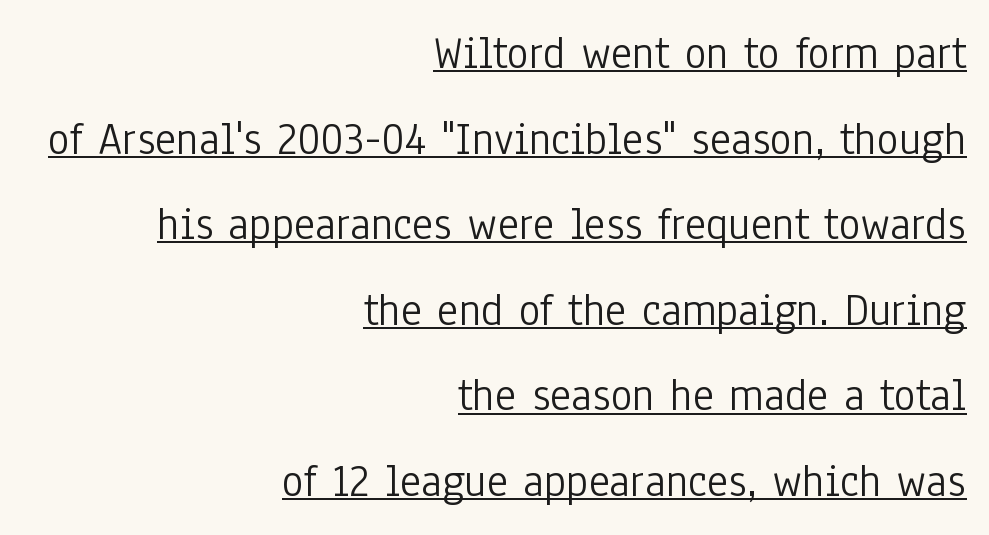
The image shows 46 px light, condensed sans-serif type, upright; set right-aligned, line spacing 1.86x, normal letter spacing, underlined; low stroke contrast and a medium x-height.
